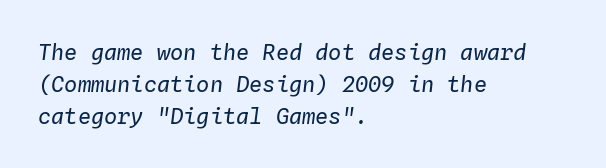
This sample uses plain, unmodified letter spacing. Each new line begins a customary step beneath the previous one. Each line starts at the same left margin while the right side varies. The strip under each line holds only bare page. It's the slanting kind of type.
